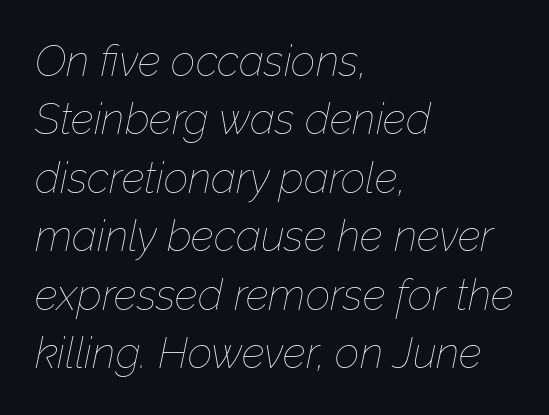
Honestly, the letter spacing is just normal — you wouldn't notice it. Notice how the stems are inclined rather than vertical — that's the hallmark of italics. Character widths vary here, with narrow letters taking less room than wide ones. The font is comparable to plain body text, perhaps lighter. No word sits above an underline.
